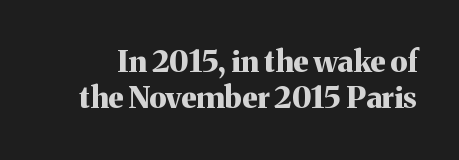
The image shows 30 px bold serif type, upright; set line spacing 1.21x, normal letter spacing, not underlined; medium stroke contrast and a medium x-height.
